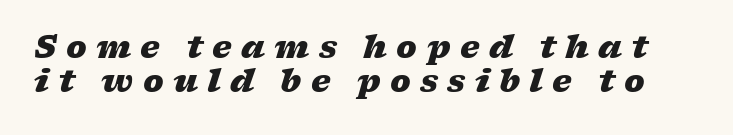
The image shows 31 px heavy, wide type, italic (leaning right); set tight line spacing (1.11x), unusually wide letter spacing (+0.3 em), not underlined; low stroke contrast and a medium x-height.
